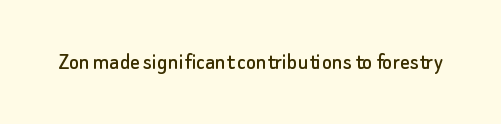
The image shows 24 px text type, upright; set normal letter spacing, not underlined.
